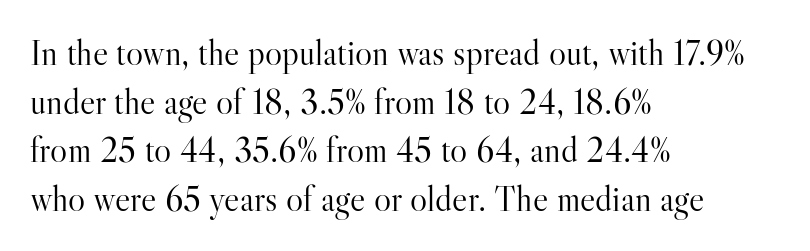
No extra ink here — the face is not bold. Any mark beneath the type? The region is blank. Characters remain perfectly vertical along every line. The setting favours the left margin, as ordinary paragraphs usually do. Words appear dense and cohesive because spacing is normal.
